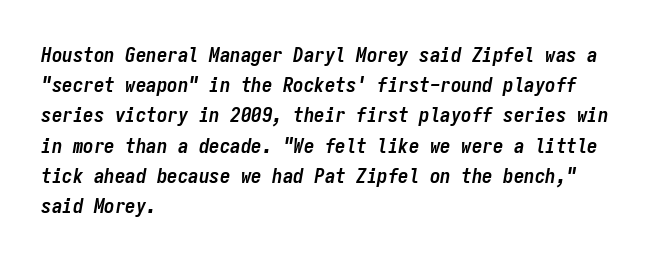
Q: Is the text bold? A: Yes.
Q: Is the text italic (slanted)? A: Yes, it leans right by about 9 degrees.
Q: Is the text underlined? A: No.
Q: How is the paragraph aligned? A: Left-aligned.
Q: Is the spacing between letters normal or unusually wide? A: Normal.
Q: Is the spacing between lines tight, normal or loose? A: Normal.
